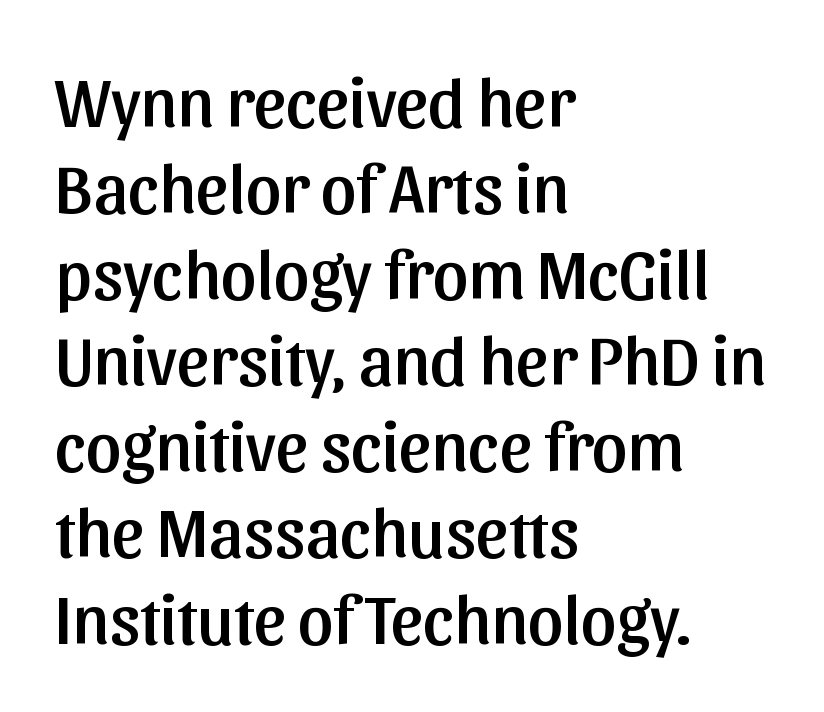
The image shows 70 px sans-serif type, upright; set left-aligned, line spacing 1.23x, normal letter spacing, not underlined; low stroke contrast and a medium x-height.
